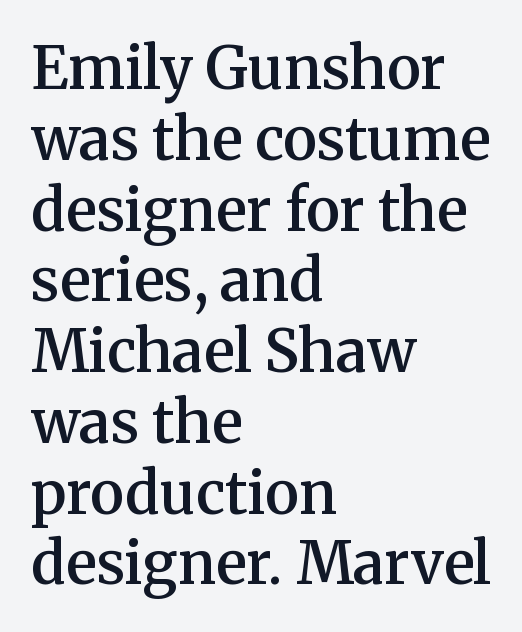
The rendering shows small feet on the letterforms — a serif design. Weight check: semibold — heavier than regular, not quite bold. Each row of text sits above clean, open space. Posture: vertical. The passage shown is typed in a proportional face where columns would drift.
